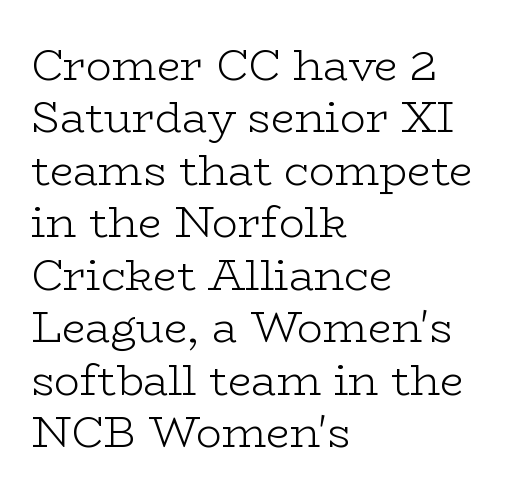
You can tell from the footed stems that serif type was used. The face used here is proportionally spaced, like ordinary book or web type. Upright lettering throughout. Visually the block forms a straight wall on the left and a jagged coastline on the right.
